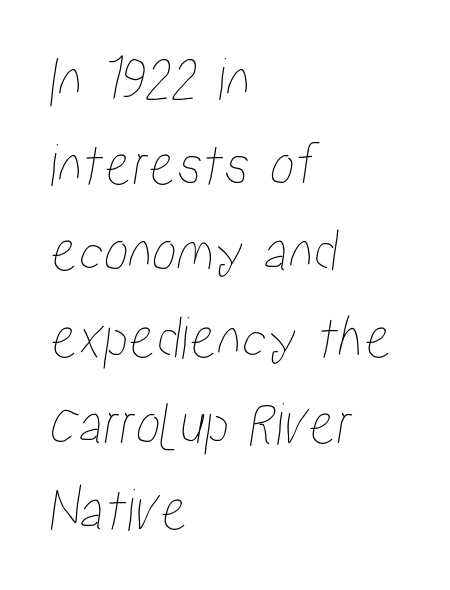
{"width": "condensed", "stroke_contrast": "low", "x_height": "medium", "monospaced": "no", "underline": "no", "align": "left", "line_spacing": "normal", "line_spacing_ratio": 1.39, "letter_spacing": "normal", "letter_spacing_em": 0.0, "glyph_px": 62}
